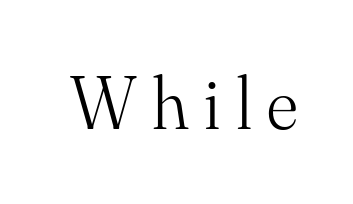
The passage shown is not bold in any degree. Decoration check: the copy has no underline. Is this a sans? No — the strokes have serifs. Inter-character spacing is expanded well beyond the font's built-in metrics. Think of a printed novel: that variable character pitch is what you see here. Characters remain perfectly vertical along every line.
